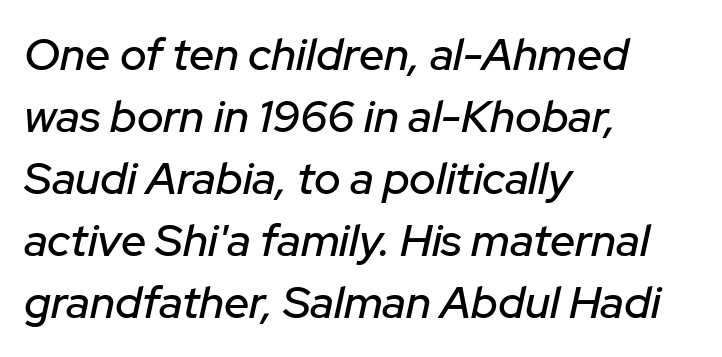
The image shows 45 px text type, italic (leaning right); set left-aligned, normal line spacing (1.38x), normal letter spacing, not underlined; low stroke contrast and a medium x-height.
